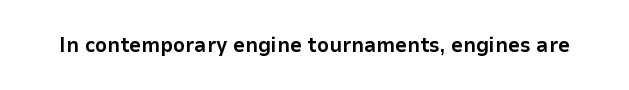
Q: Is the text bold? A: Yes.
Q: Is the text italic (slanted)? A: No, it is upright.
Q: Is the text underlined? A: No.
Q: Is the spacing between letters normal or unusually wide? A: Normal.
